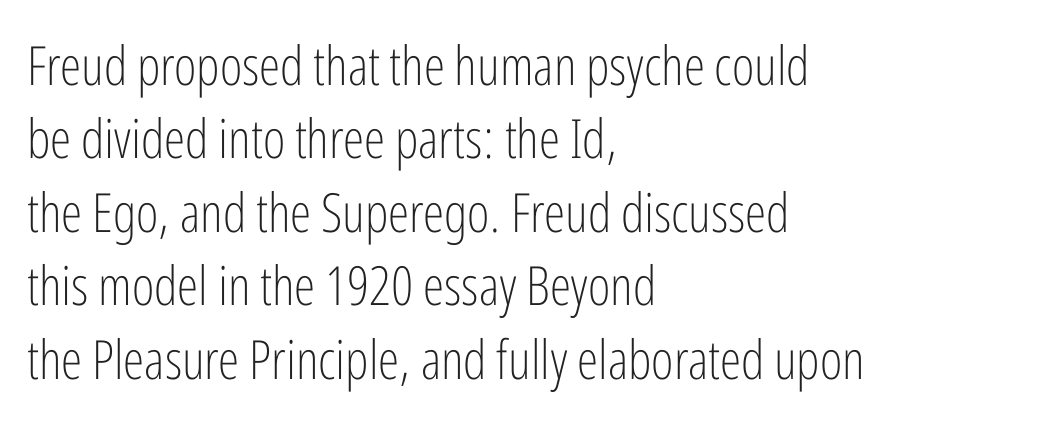
The face used here is proportionally spaced, like ordinary book or web type. The lines in this sample share a left origin and differ only in where they stop. Ascenders rise straight up at ninety degrees. The face used here is rendered with its standard letterfit. The designer left line spacing at the default. The font family rendered here belongs to the sans-serif group.
